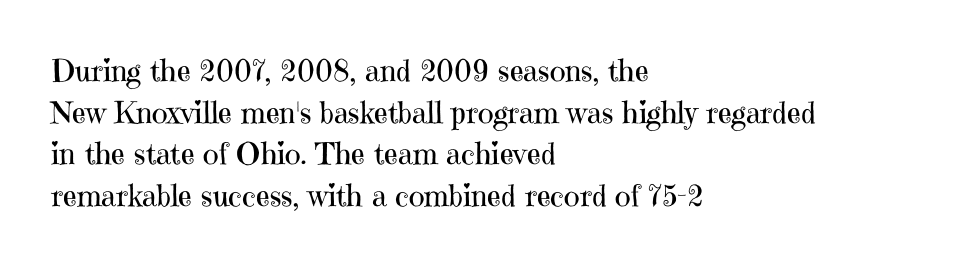
Q: Is the text bold? A: No.
Q: Is the text italic (slanted)? A: No, it is upright.
Q: Is the typeface a serif or a sans-serif typeface? A: Serif.
Q: Is the text underlined? A: No.
Q: How is the paragraph aligned? A: Left-aligned.
Q: Is the spacing between letters normal or unusually wide? A: Normal.
Q: Is the spacing between lines tight, normal or loose? A: Normal.
Q: Width (condensed, normal, or wide)? A: Normal.
Q: Stroke contrast? A: High.
Q: x-height? A: Medium.
Q: Monospaced? A: No.
